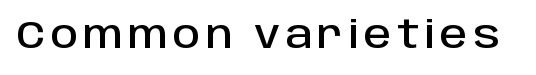
Q: Is the text italic (slanted)? A: No, it is upright.
Q: Is the typeface a serif or a sans-serif typeface? A: Sans-serif.
Q: Is the text underlined? A: No.
Q: Width (condensed, normal, or wide)? A: Normal.
Q: Stroke contrast? A: Low.
Q: x-height? A: Large.
Q: Monospaced? A: No.
